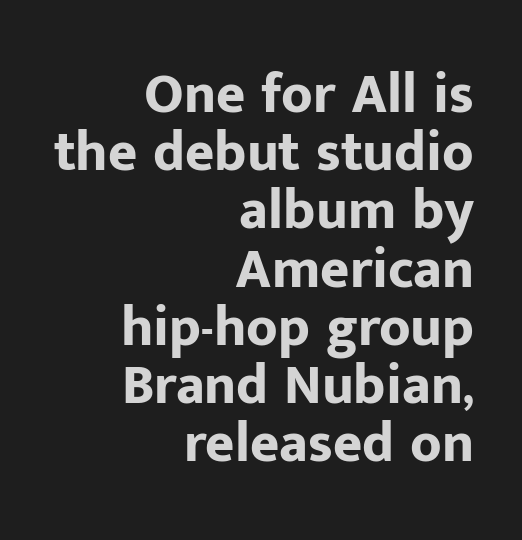
The image shows 56 px bold sans-serif type, upright; set right-aligned, tight line spacing (1.04x), normal letter spacing, not underlined; low stroke contrast and a medium x-height.
